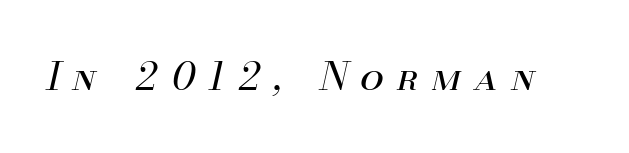
The image shows 38 px regular-weight type, italic (leaning right); set unusually wide letter spacing (+0.37 em), not underlined; medium stroke contrast and a small x-height.
